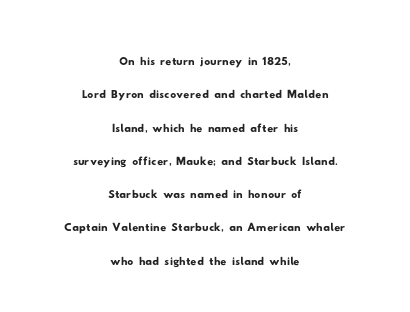
Q: Is the typeface a serif or a sans-serif typeface? A: Sans-serif.
Q: Is the text underlined? A: No.
Q: How is the paragraph aligned? A: Centered.
Q: Is the spacing between letters normal or unusually wide? A: Normal.
Q: Is the spacing between lines tight, normal or loose? A: Tight.
Q: Width (condensed, normal, or wide)? A: Wide.
Q: Stroke contrast? A: Low.
Q: x-height? A: Small.
Q: Monospaced? A: No.
